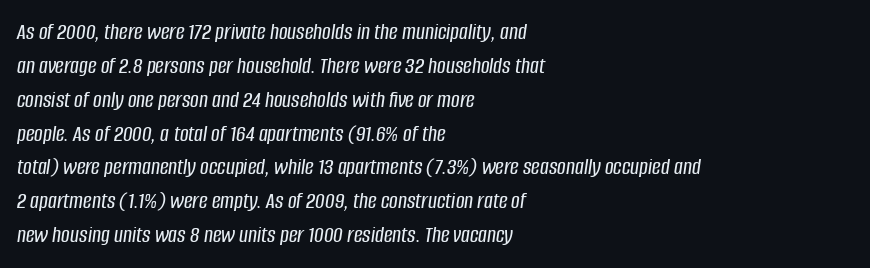
The image shows 24 px text type, italic (leaning right); set left-aligned, normal line spacing (1.41x), normal letter spacing, not underlined.
